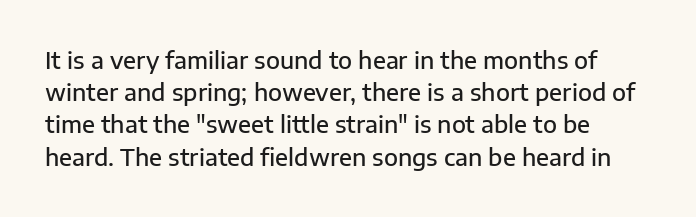
{"italic": "no", "bold": "semi", "underline": "no", "align": "left", "line_spacing": "normal", "line_spacing_ratio": 1.4, "letter_spacing": "normal", "letter_spacing_em": 0.0, "glyph_px": 23}
